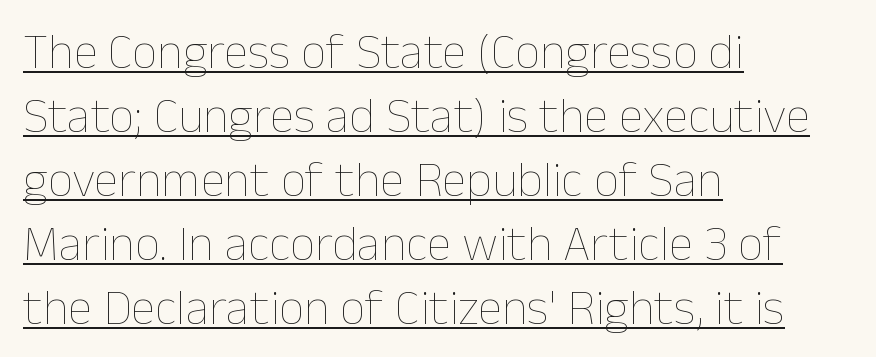
Q: Is the text bold? A: No.
Q: Is the text italic (slanted)? A: No, it is upright.
Q: Is the text underlined? A: Yes.
Q: How is the paragraph aligned? A: Left-aligned.
Q: Is the spacing between letters normal or unusually wide? A: Normal.
Q: Is the spacing between lines tight, normal or loose? A: Normal.
Q: Width (condensed, normal, or wide)? A: Normal.
Q: Stroke contrast? A: Low.
Q: x-height? A: Medium.
Q: Monospaced? A: No.
